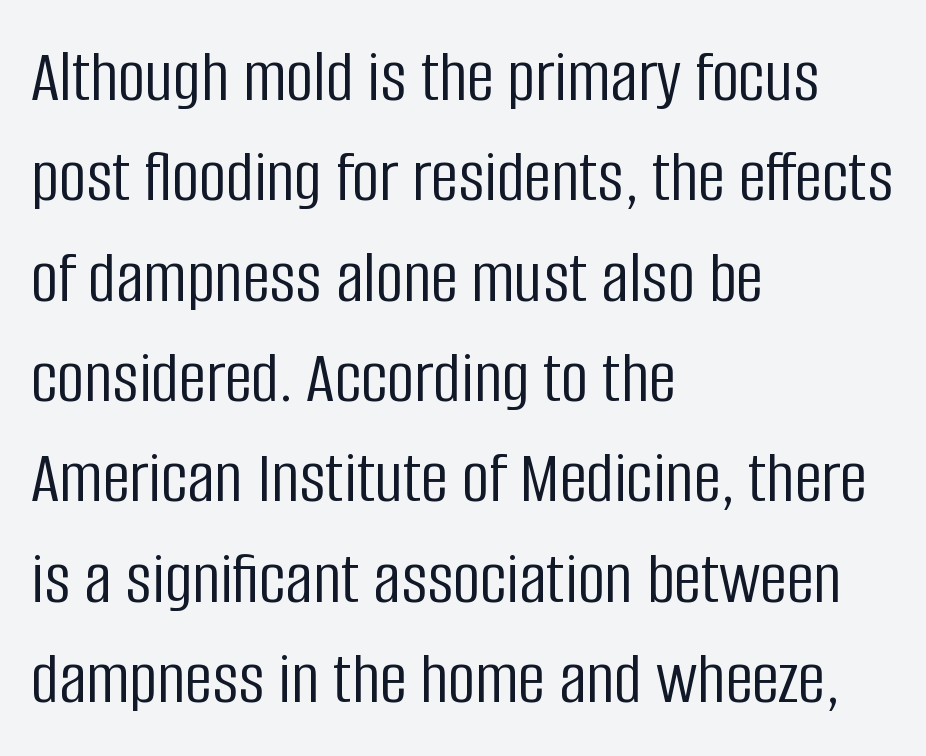
Lines of text with bare space underneath. The lines are quadded left. Spacing between characters is what you'd get straight out of the box. Compared with typical paragraphs, the rows here are spaced about the same. Think of a printed novel: that variable character pitch is what you see here. Weight class: somewhere from thin through regular.
